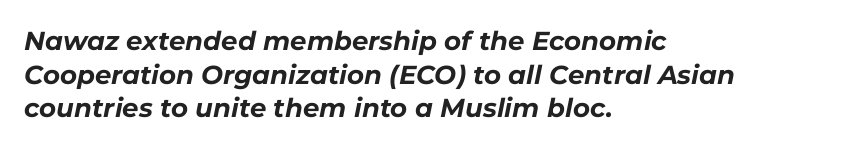
The image shows 26 px bold type, italic (leaning right); set left-aligned, normal line spacing (1.29x), normal letter spacing, not underlined.
